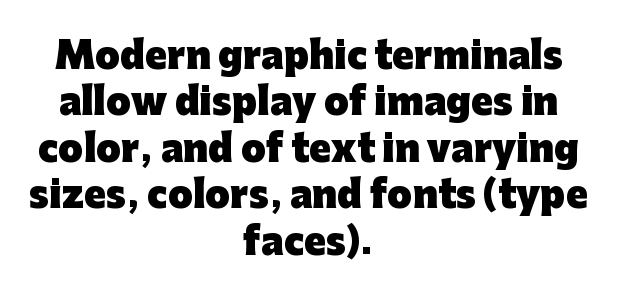
The image shows 36 px heavy sans-serif type, upright; set centered, normal line spacing (1.29x), normal letter spacing, not underlined; low stroke contrast and a medium x-height.
